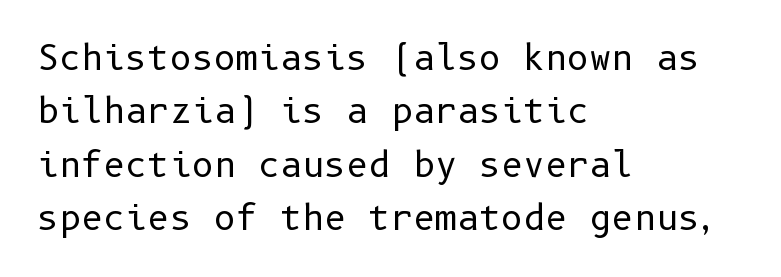
{"serif": "no", "italic": "no", "bold": "no", "weight": "regular", "width": "normal", "stroke_contrast": "low", "x_height": "medium", "underline": "no", "align": "left", "line_spacing": "normal", "line_spacing_ratio": 1.57, "letter_spacing": "normal", "letter_spacing_em": 0.0, "glyph_px": 34}
